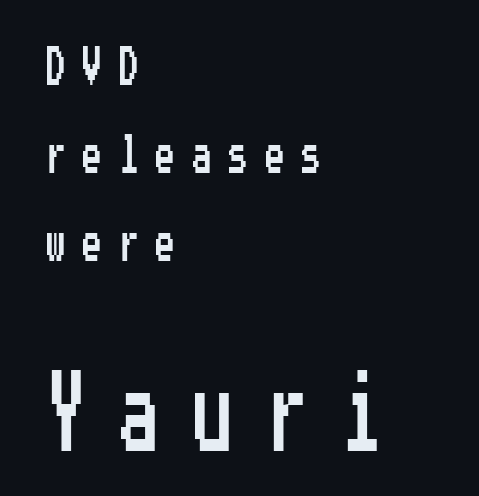
Examine the stroke ends and you'll find no serifs. Substantial extra tracking has been applied to these lines. Compare the two chunks: the lower has the greater cap height. Type without underlining.
